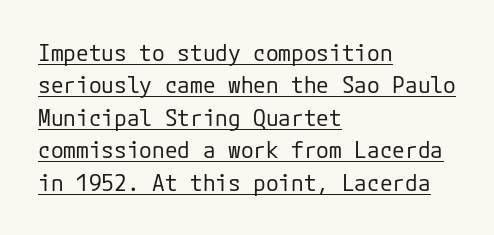
Does extra space separate the letters? No, they use regular spacing. This is underlined copy, the kind a proofreader might mark for attention. Is the block centered? No — it sits flush against the left margin. Style check: upright. Regular leading.
